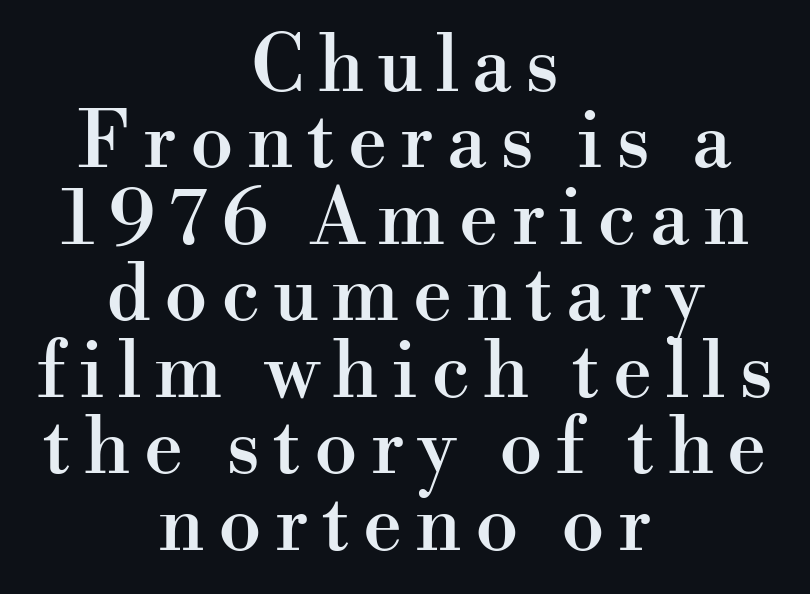
Unlike italic type, these characters show no tilt at all. Nobody drew a line under any word here. Look at the bottom of the vertical strokes: they flare into serifs here. The paragraph shown floats in the horizontal middle. Looks like regular typesetting: each glyph gets only the width it needs. Interline gaps are noticeably narrow in this sample.
